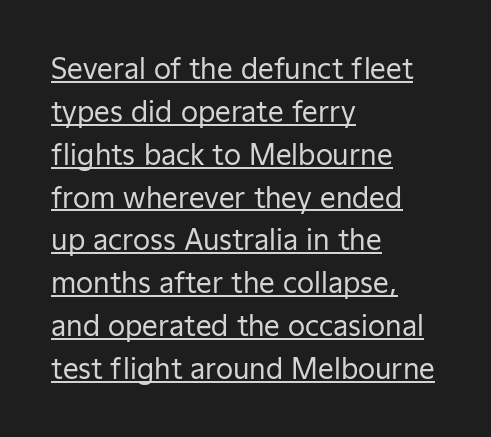
{"serif": "no", "italic": "no", "bold": "no", "weight": "regular", "width": "normal", "stroke_contrast": "low", "x_height": "medium", "monospaced": "no", "underline": "yes", "align": "left", "line_spacing": "normal", "line_spacing_ratio": 1.53, "letter_spacing": "normal", "letter_spacing_em": 0.0, "glyph_px": 28}
